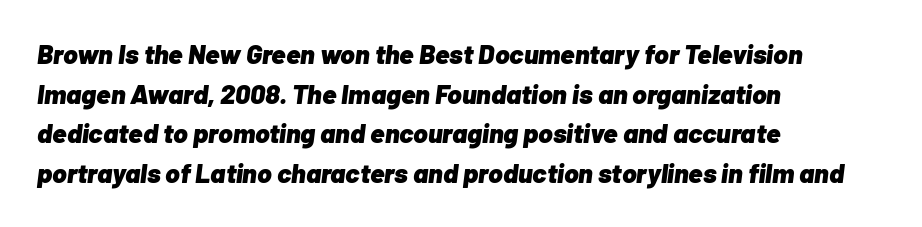
Leftover space on each line is placed entirely after the last word. Reading down the column, the eye jumps a familiar distance to each next line. Does extra space separate the letters? No, they use regular spacing. Plain, unruled lines of type.
